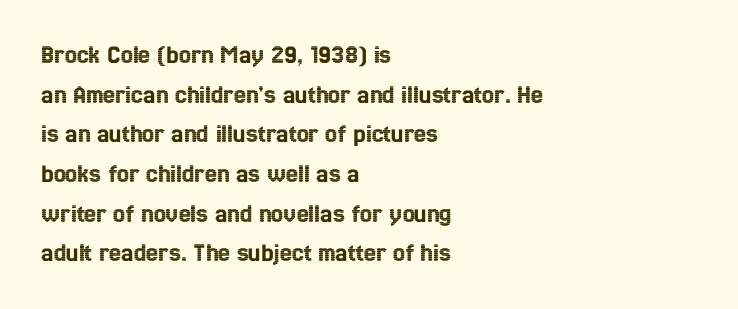
Reading down the column, the eye jumps a familiar distance to each next line. The gaps between neighbouring characters are ordinary and unremarkable. Every character sits straight up, as roman type does. These lines stack with their left ends in a neat column. Bare-footed words on every line.
